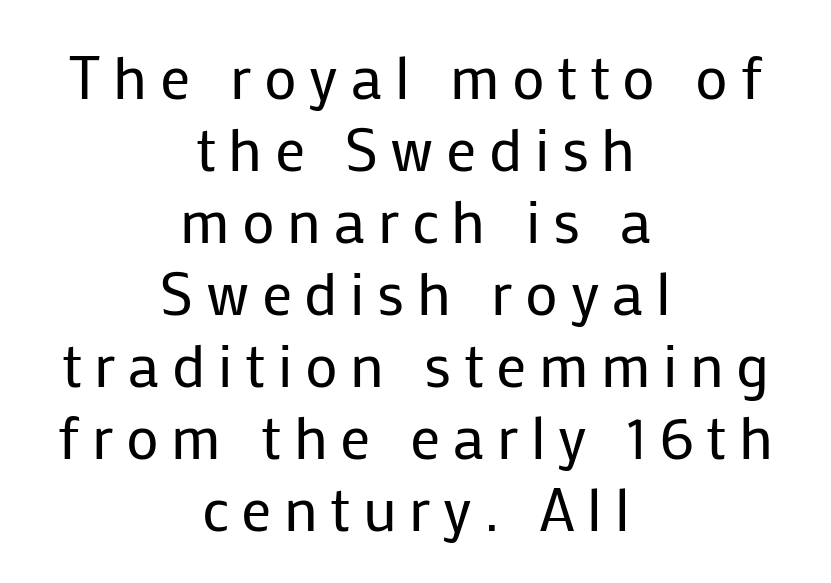
The image shows 60 px regular-weight sans-serif type, upright; set centered, line spacing 1.2x, unusually wide letter spacing (+0.21 em), not underlined; low stroke contrast and a medium x-height.
